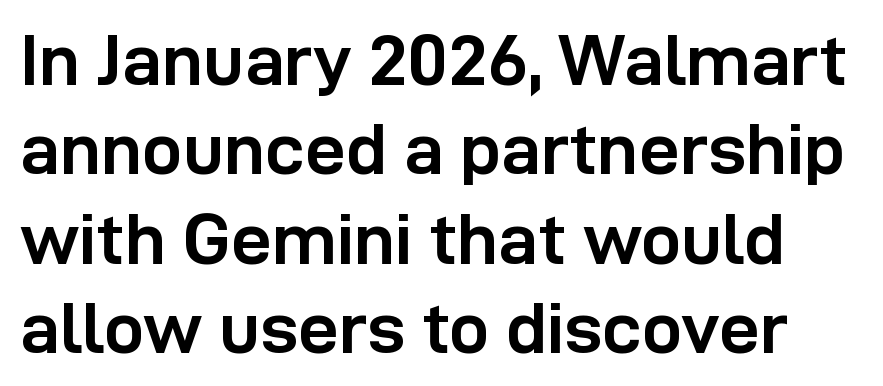
{"serif": "no", "italic": "no", "bold": "yes", "weight": "semibold", "width": "normal", "stroke_contrast": "low", "x_height": "medium", "monospaced": "no", "underline": "no", "line_spacing_ratio": 1.24, "letter_spacing": "normal", "letter_spacing_em": 0.0, "glyph_px": 72}
